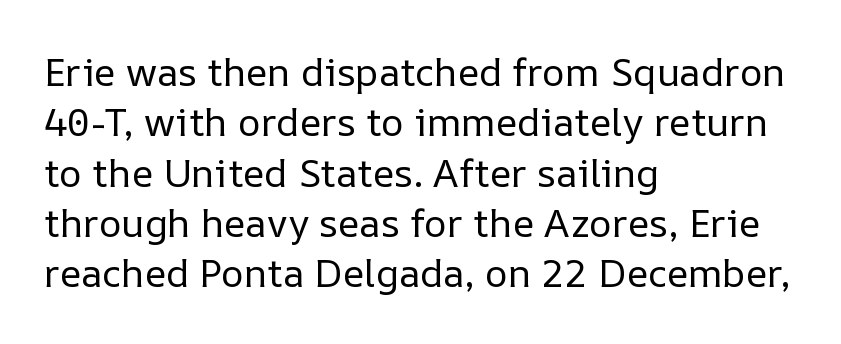
The image shows 39 px regular-weight type, upright; set left-aligned, normal line spacing (1.29x), normal letter spacing, not underlined; low stroke contrast and a medium x-height.
